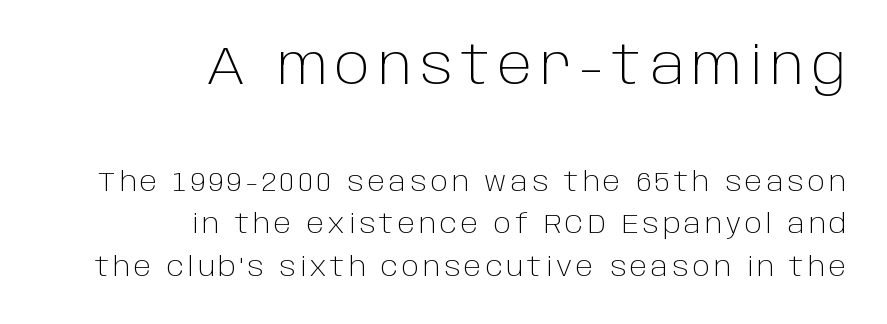
Q: Is the text bold? A: No.
Q: Is the text italic (slanted)? A: No, it is upright.
Q: Is the typeface a serif or a sans-serif typeface? A: Sans-serif.
Q: Is the text underlined? A: No.
Q: How is the paragraph aligned? A: Right-aligned.
Q: Is the spacing between lines tight, normal or loose? A: Normal.
Q: Which block of text is set in a larger size, the first (top) or the second (bottom)? A: The first (top) one.
Q: Width (condensed, normal, or wide)? A: Normal.
Q: Stroke contrast? A: Low.
Q: x-height? A: Large.
Q: Monospaced? A: No.
